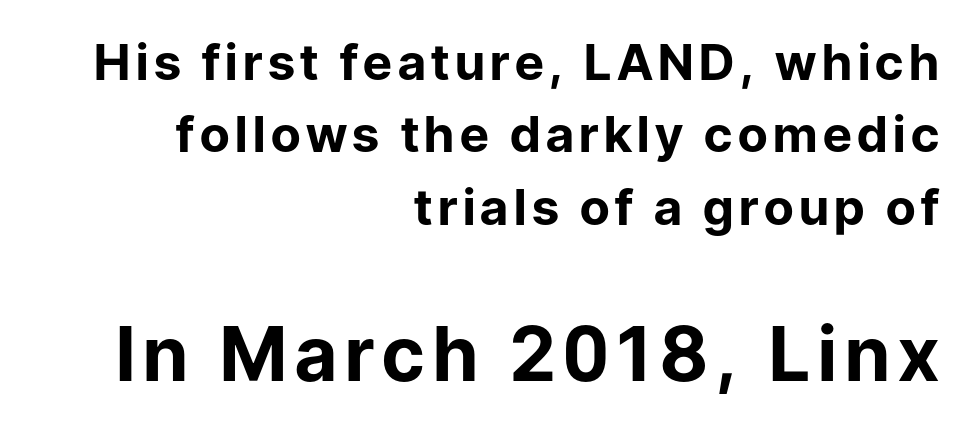
{"serif": "no", "italic": "no", "bold": "yes", "weight": "bold", "width": "normal", "stroke_contrast": "low", "x_height": "medium", "monospaced": "no", "underline": "no", "align": "right", "line_spacing": "normal", "line_spacing_ratio": 1.45, "larger_block": "second", "size_ratio": 1.5, "glyph_px": 75}
